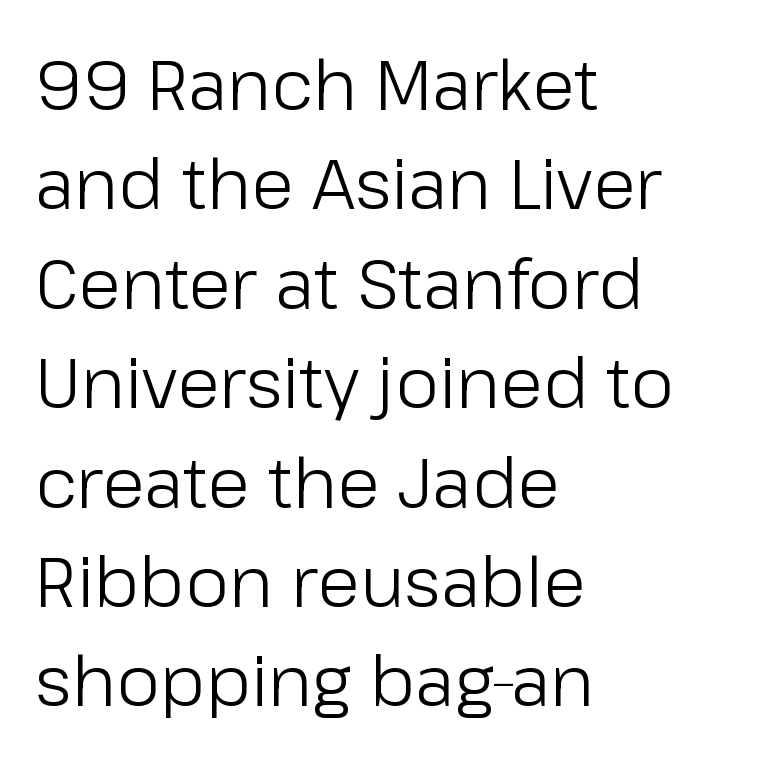
{"serif": "no", "italic": "no", "bold": "no", "weight": "light", "width": "normal", "stroke_contrast": "low", "x_height": "medium", "monospaced": "no", "underline": "no", "align": "left", "line_spacing": "normal", "line_spacing_ratio": 1.42, "letter_spacing": "normal", "letter_spacing_em": 0.0, "glyph_px": 70}
